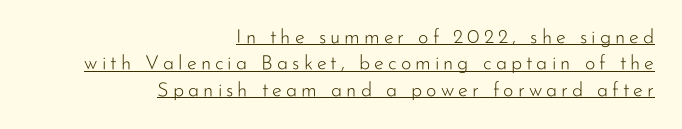
Q: Is the text bold? A: No.
Q: Is the text italic (slanted)? A: No, it is upright.
Q: Is the text underlined? A: Yes.
Q: How is the paragraph aligned? A: Right-aligned.
Q: Is the spacing between letters normal or unusually wide? A: Unusually wide.
Q: Is the spacing between lines tight, normal or loose? A: Normal.
